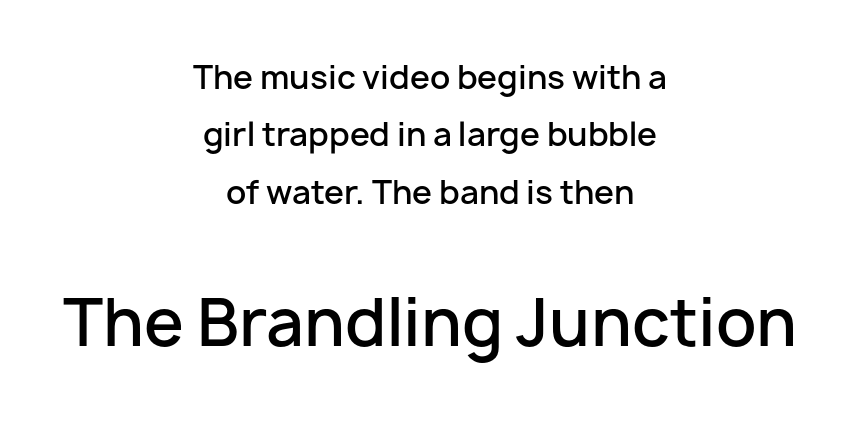
{"serif": "no", "italic": "no", "bold": "semi", "weight": "semibold", "width": "normal", "stroke_contrast": "low", "x_height": "medium", "monospaced": "no", "underline": "no", "align": "center", "line_spacing_ratio": 1.79, "letter_spacing": "normal", "letter_spacing_em": 0.0, "larger_block": "second", "size_ratio": 2.0, "glyph_px": 64}
